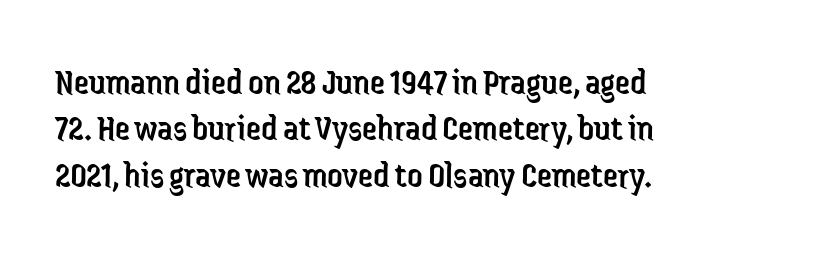
Proportional: the letters do not fall into vertical columns. Italic: no, the glyphs are upright roman. Each word holds together tightly as a unit, with standard inter-letter gaps. Descenders are the only things crossing below the line. Is the stroke heavy? The answer is a plain regular-or-lighter. The lines in this sample share a left origin and differ only in where they stop.
